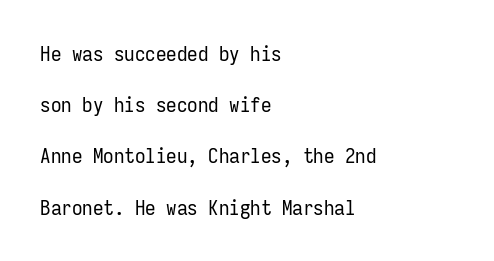
Q: Is the text bold? A: No.
Q: Is the text italic (slanted)? A: No, it is upright.
Q: Is the text underlined? A: No.
Q: How is the paragraph aligned? A: Left-aligned.
Q: Is the spacing between letters normal or unusually wide? A: Normal.
Q: Is the spacing between lines tight, normal or loose? A: Loose.
